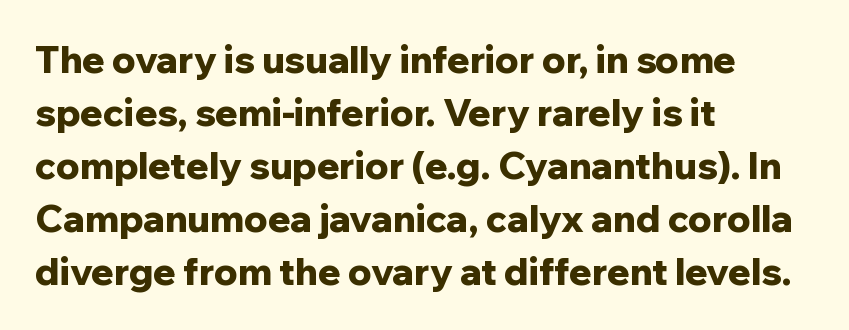
{"serif": "no", "italic": "no", "bold": "yes", "weight": "bold", "width": "normal", "stroke_contrast": "low", "x_height": "medium", "monospaced": "no", "underline": "no", "align": "left", "line_spacing": "normal", "line_spacing_ratio": 1.43, "letter_spacing": "normal", "letter_spacing_em": 0.0, "glyph_px": 37}
